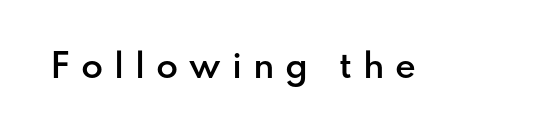
The image shows 32 px semibold sans-serif type, upright; set unusually wide letter spacing (+0.34 em), not underlined; low stroke contrast and a small x-height.
